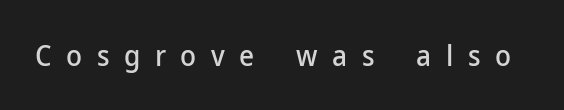
Q: Is the text italic (slanted)? A: No, it is upright.
Q: Is the typeface a serif or a sans-serif typeface? A: Sans-serif.
Q: Is the text underlined? A: No.
Q: Is the spacing between letters normal or unusually wide? A: Unusually wide.
Q: Width (condensed, normal, or wide)? A: Normal.
Q: Stroke contrast? A: Low.
Q: x-height? A: Medium.
Q: Monospaced? A: No.
